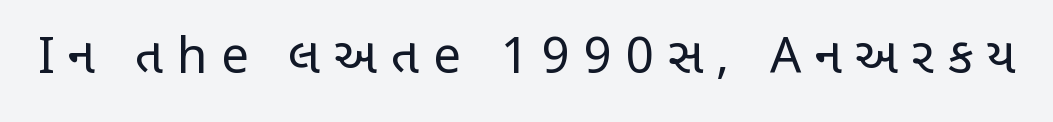
Q: Is the text bold? A: No.
Q: Is the text italic (slanted)? A: No, it is upright.
Q: Is the typeface a serif or a sans-serif typeface? A: Sans-serif.
Q: Is the text underlined? A: No.
Q: Is the spacing between letters normal or unusually wide? A: Unusually wide.
Q: Width (condensed, normal, or wide)? A: Condensed.
Q: Stroke contrast? A: Low.
Q: x-height? A: Large.
Q: Monospaced? A: No.
